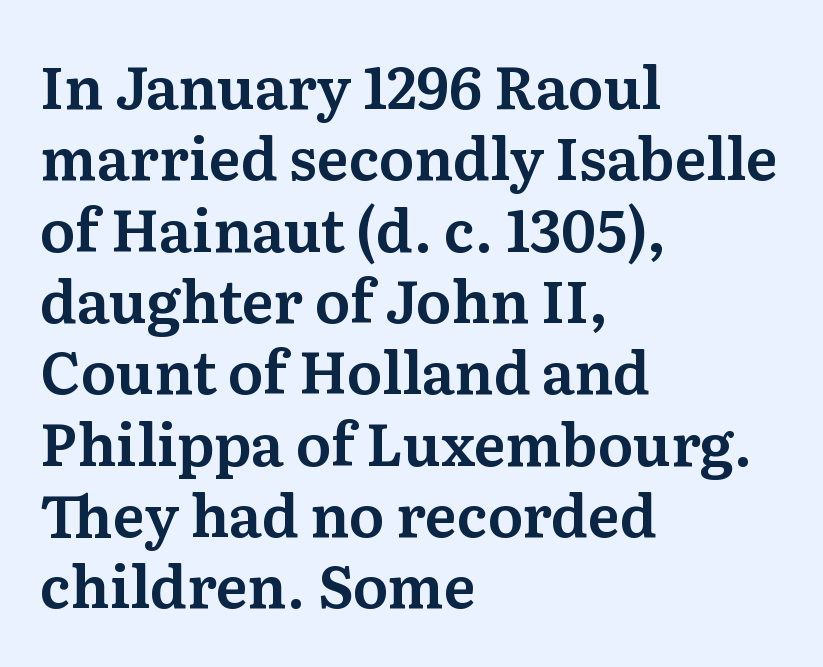
This is serif lettering, the kind often seen in printed books. Glance below the letters and you will spot only blank space. The letters sit at their default tracking, neither squeezed nor spread. A roman cut, with each character standing at attention. Looks like regular typesetting: each glyph gets only the width it needs.
